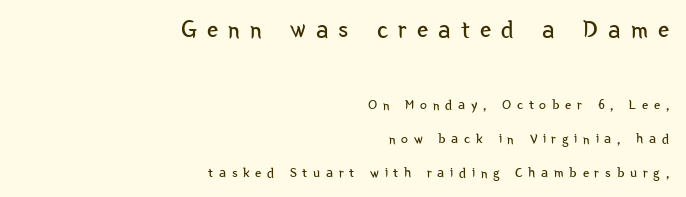
The earlier block is typeset at a bigger size than the later block. Words appear elongated and porous because spacing is wide. What's the leading like? Stretched, with rows far apart. Every character sits straight up, as roman type does. A light-to-regular cut is what we see here.
